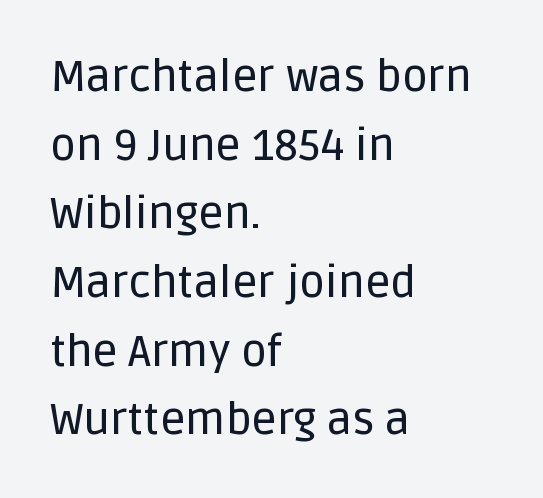
{"serif": "no", "italic": "no", "width": "normal", "stroke_contrast": "low", "x_height": "large", "monospaced": "no", "underline": "no", "align": "left", "line_spacing": "normal", "line_spacing_ratio": 1.56, "letter_spacing": "normal", "letter_spacing_em": 0.0, "glyph_px": 44}
